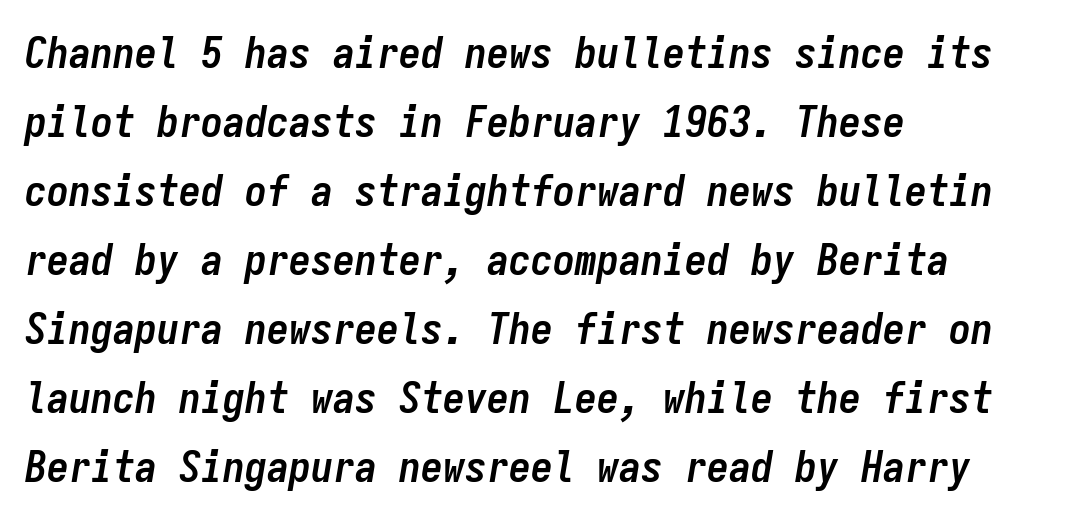
The image shows 44 px semibold, condensed type, italic (leaning right), monospaced; set left-aligned, normal line spacing (1.57x), normal letter spacing, not underlined; low stroke contrast and a medium x-height.
